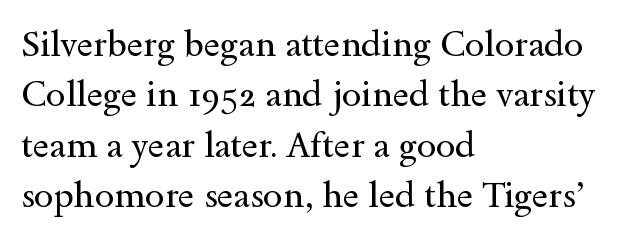
The image shows 35 px regular-weight, wide serif type, upright; set left-aligned, normal line spacing (1.44x), normal letter spacing, not underlined; a small x-height.
